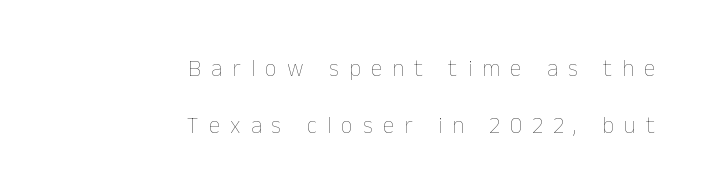
Q: Is the text bold? A: No.
Q: Is the text italic (slanted)? A: No, it is upright.
Q: Is the text underlined? A: No.
Q: How is the paragraph aligned? A: Right-aligned.
Q: Is the spacing between letters normal or unusually wide? A: Unusually wide.
Q: Is the spacing between lines tight, normal or loose? A: Loose.
